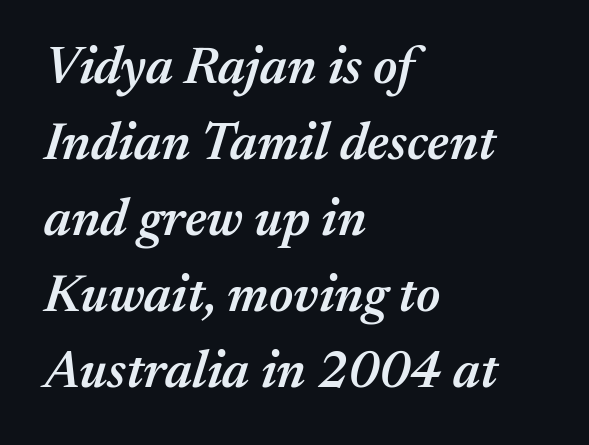
Q: Is the text bold? A: Semi-bold.
Q: Is the text italic (slanted)? A: Yes, it leans right by about 17 degrees.
Q: Is the text underlined? A: No.
Q: How is the paragraph aligned? A: Left-aligned.
Q: Is the spacing between letters normal or unusually wide? A: Normal.
Q: Is the spacing between lines tight, normal or loose? A: Normal.
Q: Width (condensed, normal, or wide)? A: Normal.
Q: Stroke contrast? A: Medium.
Q: x-height? A: Medium.
Q: Monospaced? A: No.
